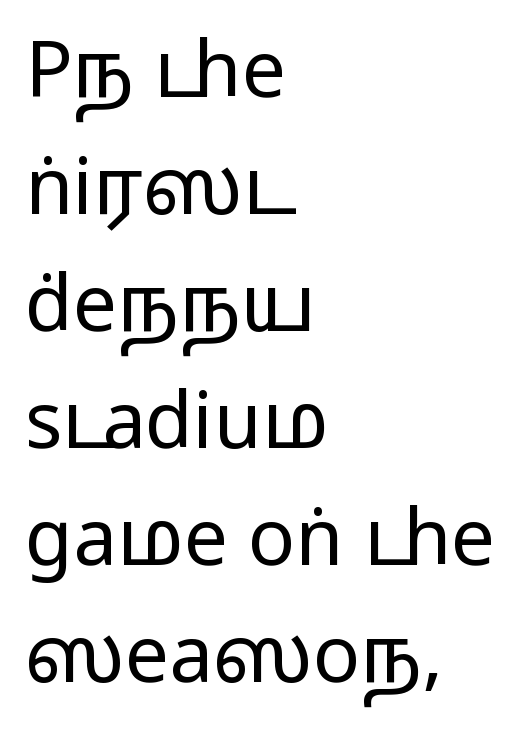
The image shows 78 px regular-weight, wide sans-serif type, upright; set left-aligned, normal line spacing (1.5x), normal letter spacing, not underlined; low stroke contrast and a medium x-height.
